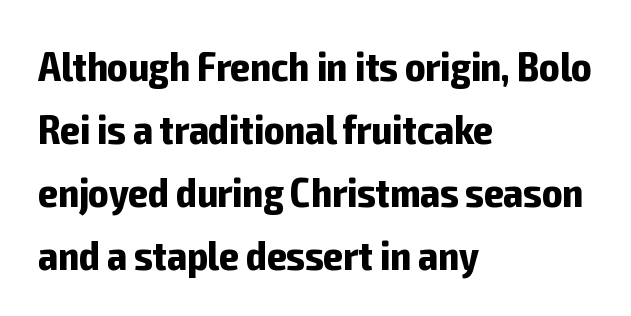
{"serif": "no", "italic": "no", "bold": "yes", "weight": "bold", "width": "condensed", "stroke_contrast": "low", "x_height": "medium", "monospaced": "no", "underline": "no", "align": "left", "line_spacing": "normal", "line_spacing_ratio": 1.5, "letter_spacing": "normal", "letter_spacing_em": 0.0, "glyph_px": 42}
